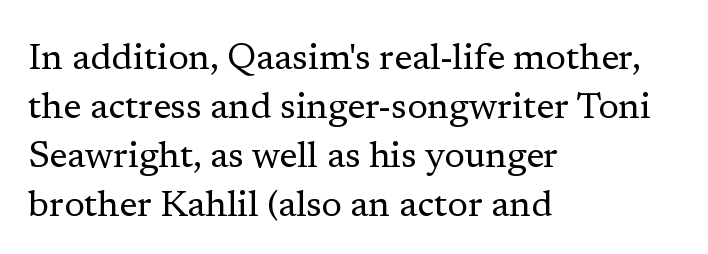
The face used here is proportionally spaced, like ordinary book or web type. Descenders are the only things crossing below the line. One glance says typical: line gaps are just what's usual. Which margin do the lines hug? The left one — the right edge is uneven.
